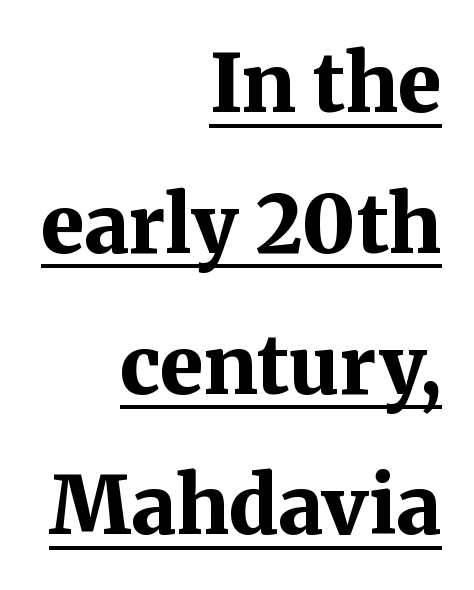
In terms of posture, this sample is upright. These lines keep a tight, regular rhythm from letter to letter. The rendering uses a bold face; every stroke is thick and dark. Check the space under the baseline: a stroke is drawn there. All the whitespace from short lines collects on the left.
